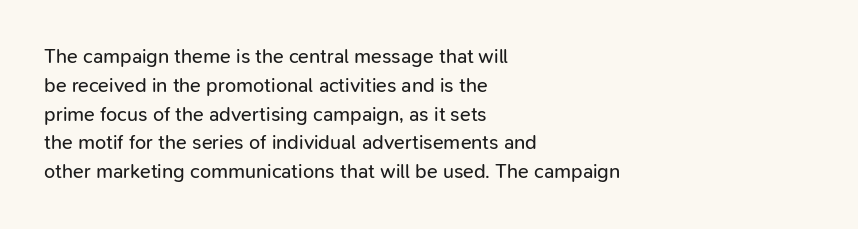
Vertical strokes here are truly vertical. The typesetting does not lean heavy: it is not bold. These lines keep a tight, regular rhythm from letter to letter. Anything drawn beneath the words? Only blank space. The designer left line spacing at the default. Caption: multi-line text, flush left, ragged right.
